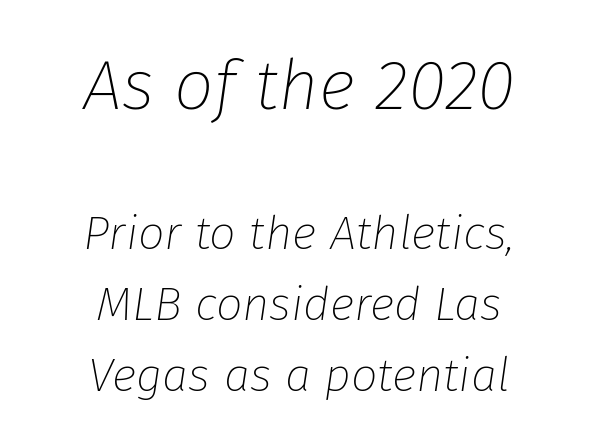
Q: Is the text bold? A: No.
Q: Is the text italic (slanted)? A: Yes, it leans right by about 8 degrees.
Q: Is the text underlined? A: No.
Q: How is the paragraph aligned? A: Centered.
Q: Is the spacing between letters normal or unusually wide? A: Normal.
Q: Is the spacing between lines tight, normal or loose? A: Normal.
Q: Which block of text is set in a larger size, the first (top) or the second (bottom)? A: The first (top) one.
Q: Width (condensed, normal, or wide)? A: Normal.
Q: Stroke contrast? A: Low.
Q: x-height? A: Medium.
Q: Monospaced? A: No.
